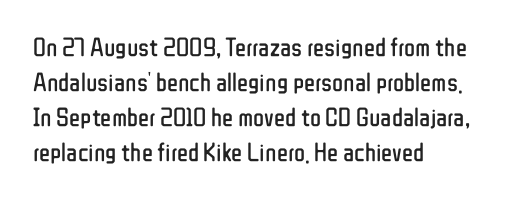
{"italic": "no", "bold": "no", "underline": "no", "align": "left", "line_spacing": "normal", "line_spacing_ratio": 1.35, "letter_spacing": "normal", "letter_spacing_em": 0.0, "glyph_px": 26}
